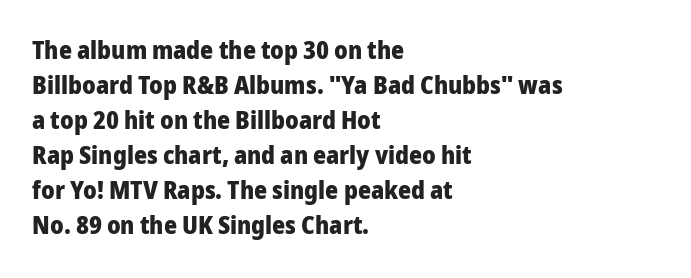
Nope, not italic — everything's standing straight. Regular leading. Teacher's note: observe the even left margin — that is flush-left alignment. The space beneath each line is pristine and unruled. Glyph-to-glyph distance matches everyday printed text.
